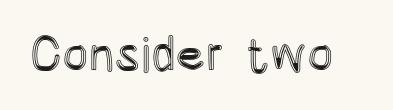
The image shows 49 px condensed type, upright; set normal letter spacing, not underlined; a large x-height.
